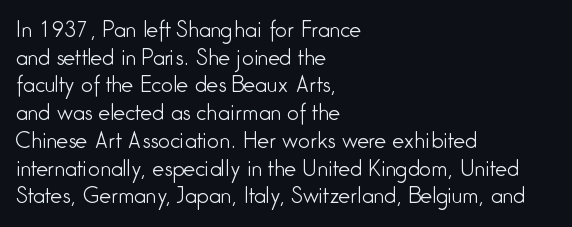
Every stem runs plumb, perpendicular to the baseline. Leftover space on each line is placed entirely after the last word. Check the space under the baseline: it is left empty. This reads as an unemphasized weight, regular at the heaviest. Caption: standard tracking, unaltered.
